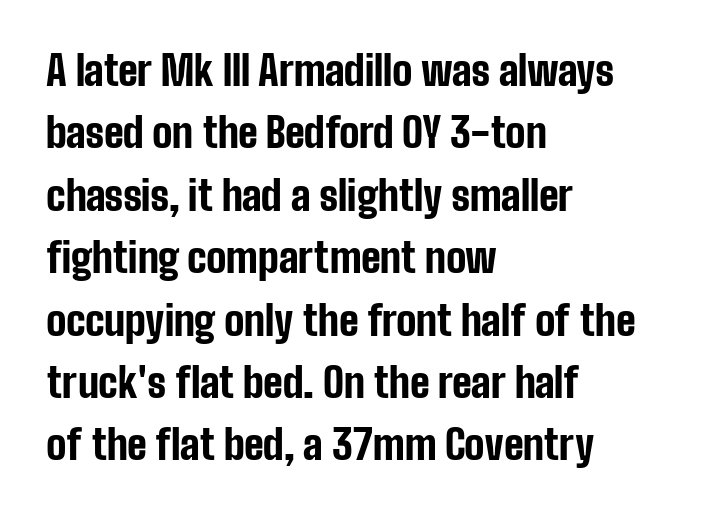
The image shows 40 px bold, condensed sans-serif type, upright; set left-aligned, normal line spacing (1.56x), normal letter spacing, not underlined; low stroke contrast and a medium x-height.
